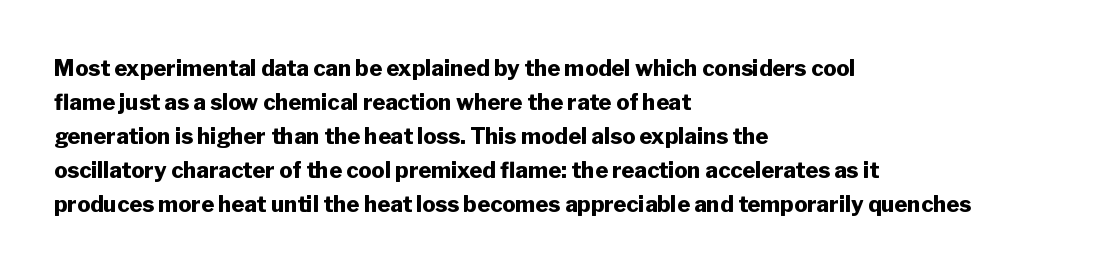
{"italic": "no", "bold": "yes", "underline": "no", "align": "left", "line_spacing": "normal", "line_spacing_ratio": 1.55, "letter_spacing": "normal", "letter_spacing_em": 0.0, "glyph_px": 22}
